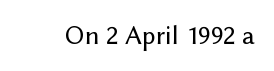
The image shows 27 px text type, upright; set normal letter spacing, not underlined.
